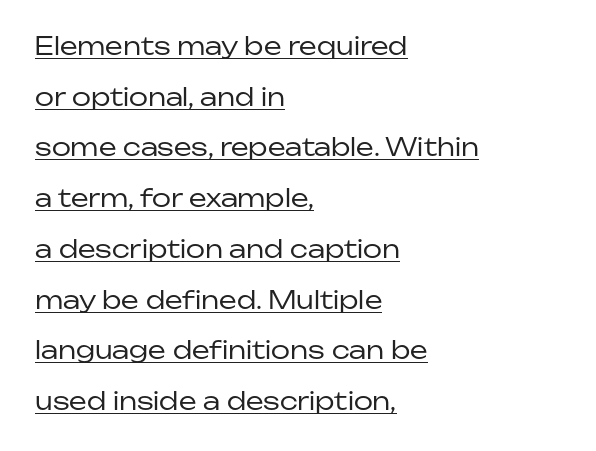
{"italic": "no", "bold": "no", "underline": "yes", "align": "left", "line_spacing": "loose", "line_spacing_ratio": 2.03, "letter_spacing": "normal", "letter_spacing_em": 0.0, "glyph_px": 25}
